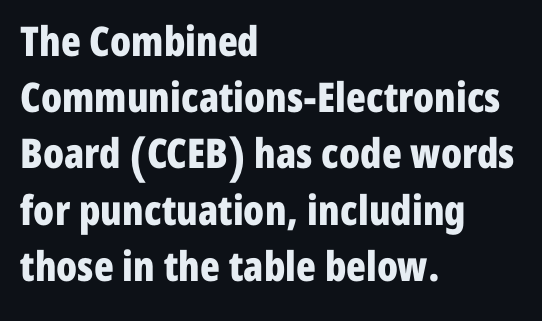
{"serif": "no", "italic": "no", "bold": "yes", "weight": "bold", "width": "condensed", "stroke_contrast": "low", "x_height": "medium", "monospaced": "no", "underline": "no", "align": "left", "line_spacing": "normal", "line_spacing_ratio": 1.37, "letter_spacing": "normal", "letter_spacing_em": 0.0, "glyph_px": 41}
